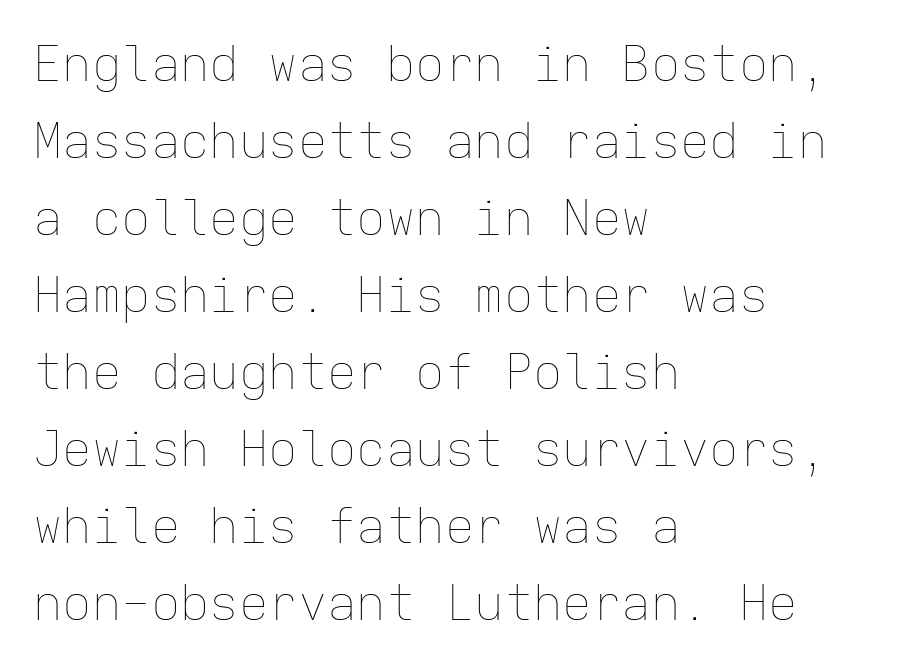
This reads as an unemphasized weight, regular at the heaviest. Left-aligned paragraph, ragged on the right. A clean baseline with only descenders dipping below it. Monospaced: the letters line up in strict vertical columns.
